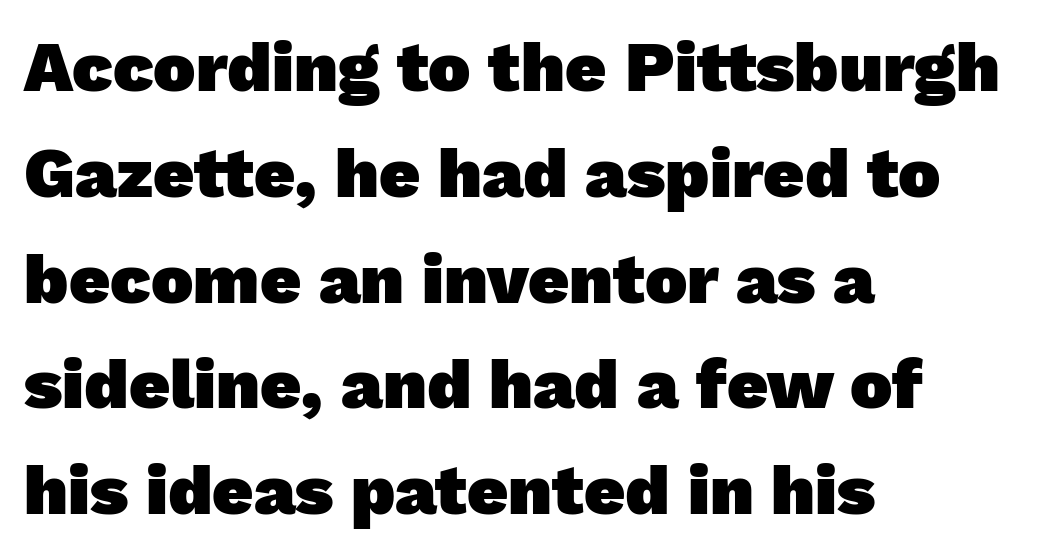
{"serif": "no", "bold": "yes", "weight": "heavy", "width": "normal", "stroke_contrast": "low", "x_height": "medium", "monospaced": "no", "underline": "no", "align": "left", "line_spacing": "normal", "line_spacing_ratio": 1.49, "letter_spacing": "normal", "letter_spacing_em": 0.0, "glyph_px": 71}
